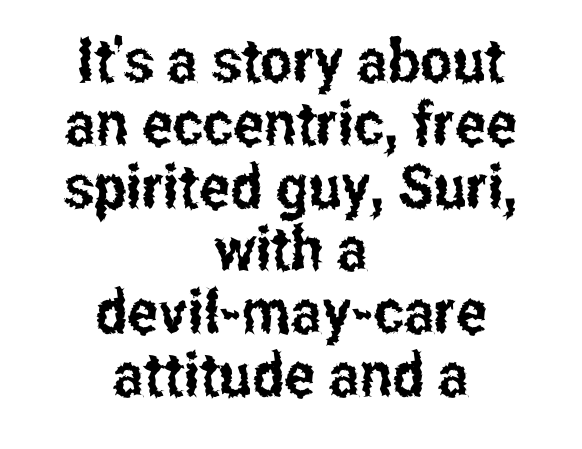
{"serif": "no", "italic": "no", "width": "condensed", "stroke_contrast": "low", "x_height": "medium", "monospaced": "no", "underline": "no", "align": "center", "line_spacing": "tight", "line_spacing_ratio": 1.03, "letter_spacing": "normal", "letter_spacing_em": 0.0, "glyph_px": 61}
